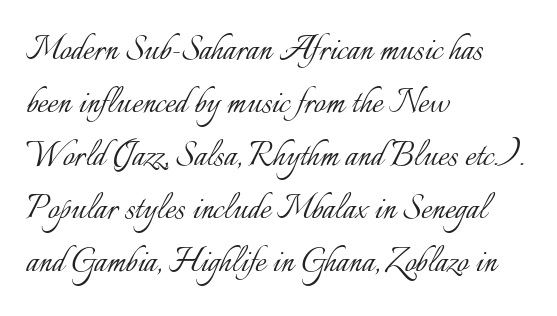
The image shows 41 px light type; set left-aligned, normal line spacing (1.29x), normal letter spacing, not underlined; low stroke contrast and a small x-height.
